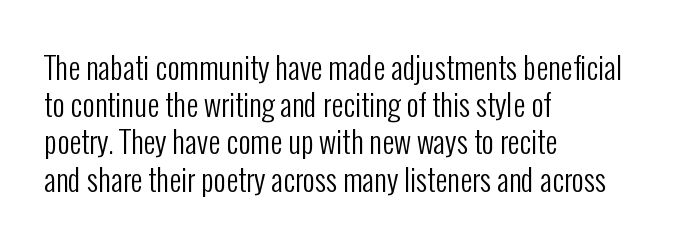
Q: Is the text bold? A: No.
Q: Is the text italic (slanted)? A: No, it is upright.
Q: Is the typeface a serif or a sans-serif typeface? A: Sans-serif.
Q: Is the text underlined? A: No.
Q: How is the paragraph aligned? A: Left-aligned.
Q: Is the spacing between letters normal or unusually wide? A: Normal.
Q: Width (condensed, normal, or wide)? A: Condensed.
Q: Stroke contrast? A: Low.
Q: x-height? A: Medium.
Q: Monospaced? A: No.
